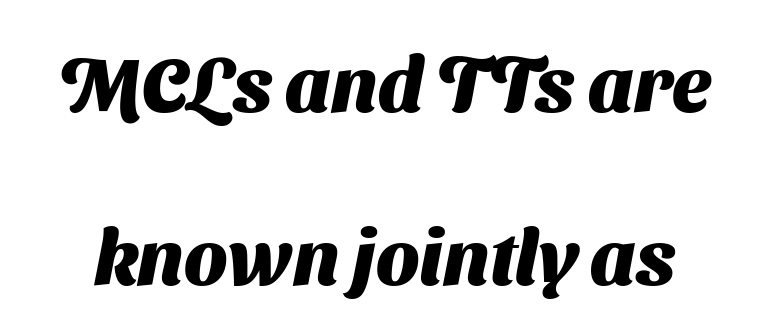
{"serif": "no", "bold": "yes", "weight": "heavy", "width": "normal", "stroke_contrast": "medium", "x_height": "medium", "monospaced": "no", "underline": "no", "line_spacing": "loose", "line_spacing_ratio": 2.25, "letter_spacing": "normal", "letter_spacing_em": 0.0, "glyph_px": 77}
